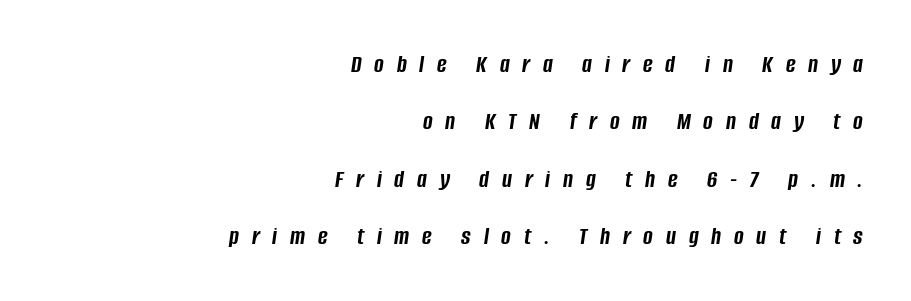
{"italic": "yes", "lean": "right", "slant_degrees": 8, "bold": "yes", "underline": "no", "align": "right", "line_spacing": "loose", "line_spacing_ratio": 2.21, "letter_spacing": "wide", "letter_spacing_em": 0.49, "glyph_px": 26}
